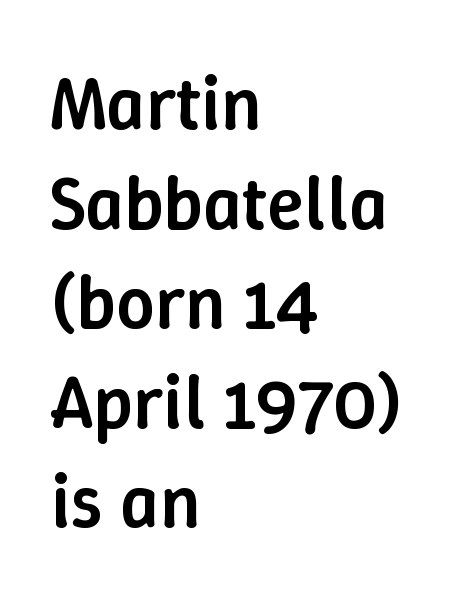
The zone under the glyphs is completely vacant. What stands out about the letter spacing? Nothing — it is the standard amount. If you drew a ruler down the left edge, every line would touch it. Honestly, the row spacing looks completely unremarkable.
